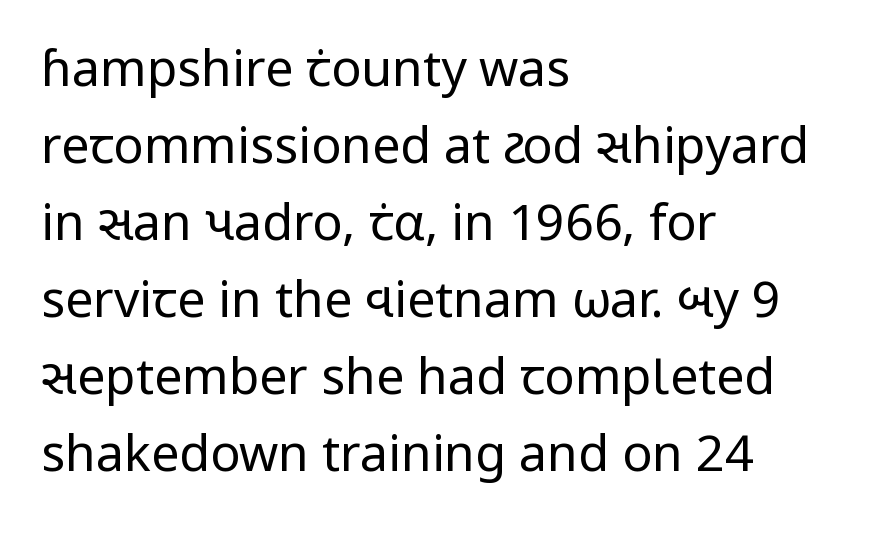
{"serif": "no", "italic": "no", "bold": "no", "weight": "regular", "width": "normal", "stroke_contrast": "low", "x_height": "medium", "monospaced": "no", "underline": "no", "align": "left", "line_spacing": "normal", "line_spacing_ratio": 1.54, "letter_spacing": "normal", "letter_spacing_em": 0.0, "glyph_px": 50}
